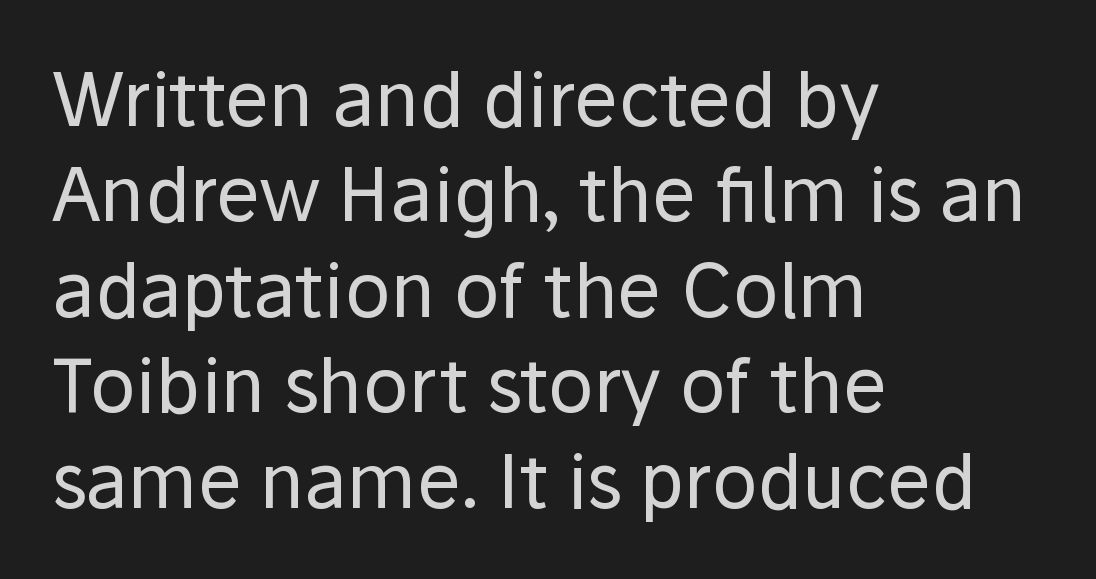
Q: Is the text bold? A: No.
Q: Is the text italic (slanted)? A: No, it is upright.
Q: Is the typeface a serif or a sans-serif typeface? A: Sans-serif.
Q: Is the text underlined? A: No.
Q: How is the paragraph aligned? A: Left-aligned.
Q: Is the spacing between letters normal or unusually wide? A: Normal.
Q: Is the spacing between lines tight, normal or loose? A: Normal.
Q: Width (condensed, normal, or wide)? A: Normal.
Q: Stroke contrast? A: Low.
Q: x-height? A: Medium.
Q: Monospaced? A: No.
